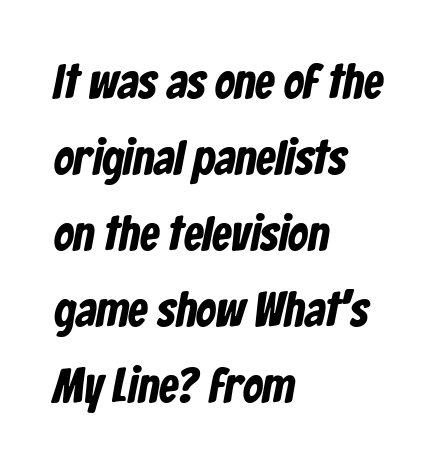
Q: Is the typeface a serif or a sans-serif typeface? A: Sans-serif.
Q: Is the text underlined? A: No.
Q: How is the paragraph aligned? A: Left-aligned.
Q: Is the spacing between letters normal or unusually wide? A: Normal.
Q: Is the spacing between lines tight, normal or loose? A: Normal.
Q: Width (condensed, normal, or wide)? A: Condensed.
Q: Stroke contrast? A: Low.
Q: x-height? A: Medium.
Q: Monospaced? A: No.
